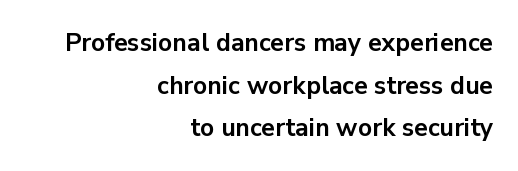
Q: Is the text bold? A: Yes.
Q: Is the text italic (slanted)? A: No, it is upright.
Q: Is the text underlined? A: No.
Q: How is the paragraph aligned? A: Right-aligned.
Q: Is the spacing between letters normal or unusually wide? A: Normal.
